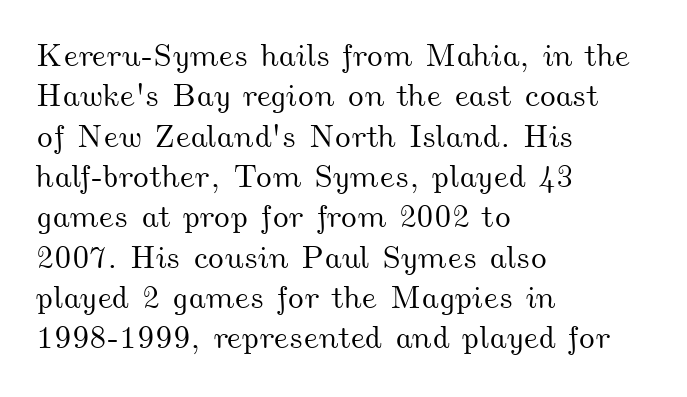
The image shows 32 px wide type; set left-aligned, normal line spacing (1.26x), normal letter spacing, not underlined; medium stroke contrast and a small x-height.
